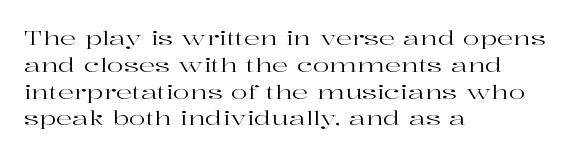
Unlike italic type, these characters show no tilt at all. Honestly, there is no underline to notice here at all. The ragged edge is on the right, which tells us the setting is flush left. Tracking here is standard; glyphs follow each other at the usual distance.
